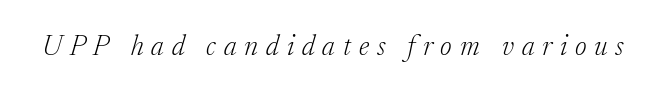
{"serif": "yes", "italic": "yes", "lean": "right", "slant_degrees": 17, "bold": "no", "weight": "light", "width": "normal", "stroke_contrast": "low", "x_height": "medium", "monospaced": "no", "underline": "no", "letter_spacing": "wide", "letter_spacing_em": 0.28, "glyph_px": 28}
